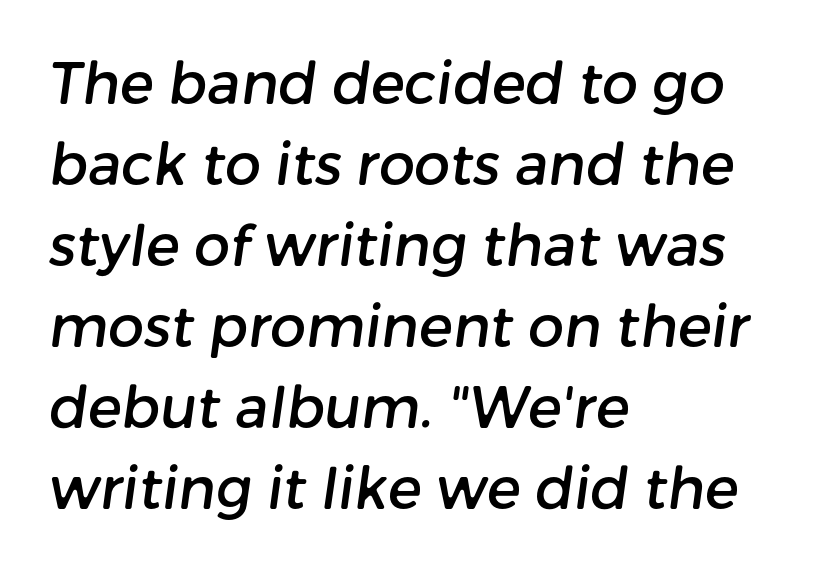
Check where the strokes stop: nothing finishes them off — pure sans. Does the leading feel generous? No, just average. This sample has the flowing, uneven cadence of proportional lettering. Observe the ordinary spacing: letters are neighbours, not strangers. Letters rest on an invisible, unmarked baseline.
